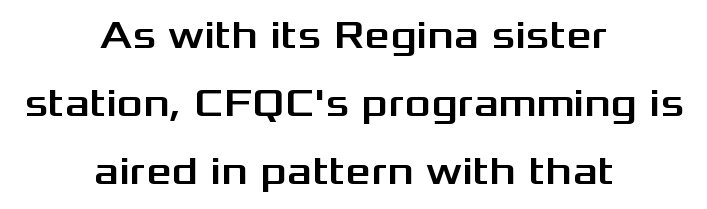
Q: Is the text italic (slanted)? A: No, it is upright.
Q: Is the typeface a serif or a sans-serif typeface? A: Sans-serif.
Q: Is the text underlined? A: No.
Q: How is the paragraph aligned? A: Centered.
Q: Is the spacing between letters normal or unusually wide? A: Normal.
Q: Is the spacing between lines tight, normal or loose? A: Normal.
Q: Width (condensed, normal, or wide)? A: Wide.
Q: Stroke contrast? A: Medium.
Q: x-height? A: Medium.
Q: Monospaced? A: No.
